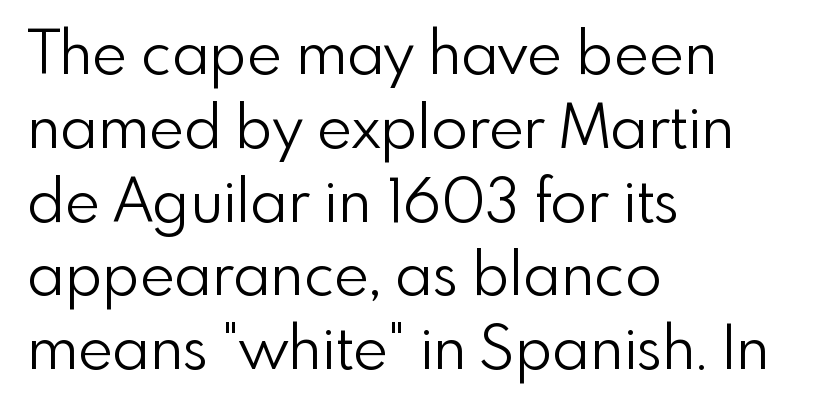
The image shows 60 px light sans-serif type, upright; set left-aligned, line spacing 1.23x, normal letter spacing, not underlined; low stroke contrast and a small x-height.
